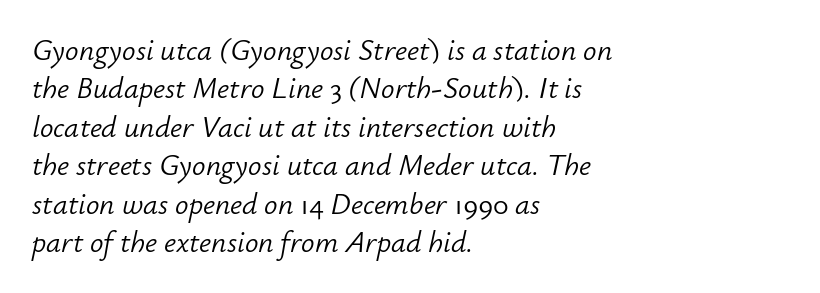
No extra tracking has been applied to these lines. You can tell it's italic because the verticals aren't actually vertical. These lines stack with their left ends in a neat column. Check the space under the baseline: it is left empty. Leading matches the norm, producing a regular column. The letters advance in unequal steps, a hallmark of proportional type.
